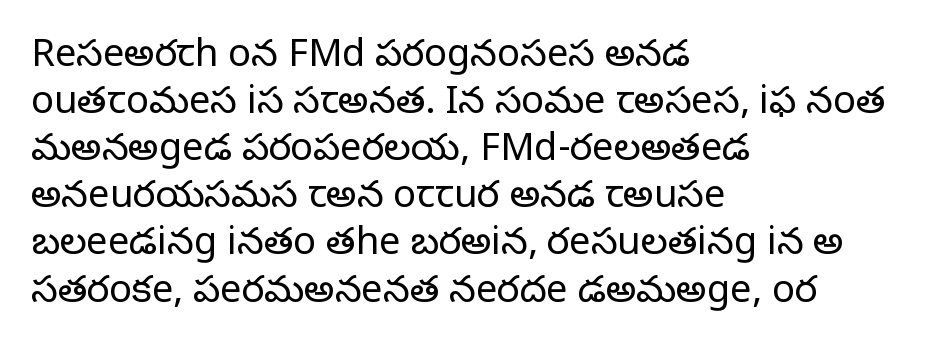
{"serif": "yes", "italic": "no", "bold": "no", "weight": "regular", "width": "normal", "stroke_contrast": "low", "x_height": "large", "monospaced": "no", "underline": "no", "align": "left", "line_spacing_ratio": 1.24, "letter_spacing": "normal", "letter_spacing_em": 0.0, "glyph_px": 38}
